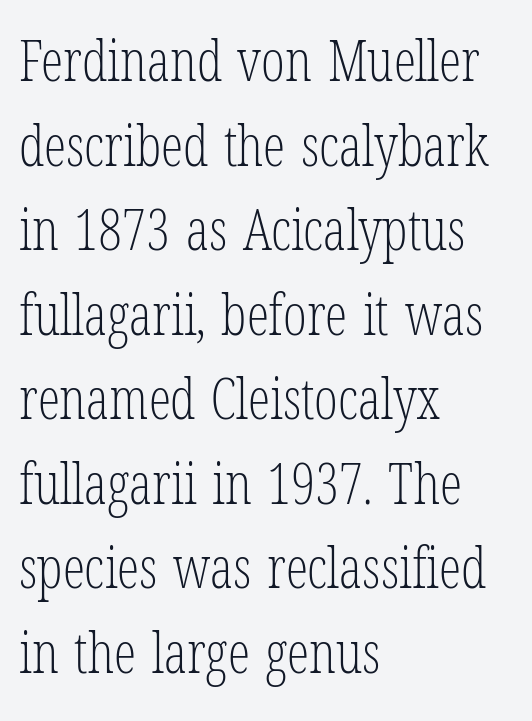
The image shows 56 px light, condensed serif type, upright; set left-aligned, normal line spacing (1.51x), normal letter spacing, not underlined; low stroke contrast and a medium x-height.
